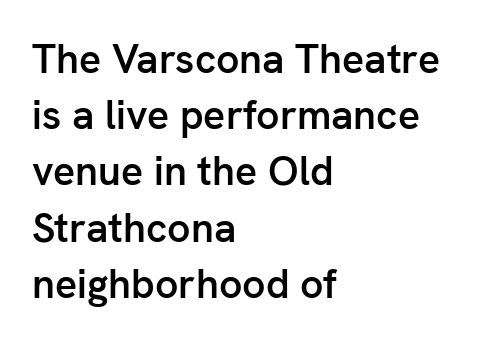
{"serif": "no", "italic": "no", "bold": "semi", "weight": "semibold", "width": "normal", "stroke_contrast": "low", "x_height": "medium", "monospaced": "no", "underline": "no", "align": "left", "line_spacing": "normal", "line_spacing_ratio": 1.37, "letter_spacing": "normal", "letter_spacing_em": 0.0, "glyph_px": 41}
